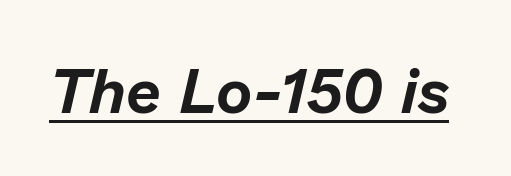
The image shows 62 px text type, italic (leaning right); set normal letter spacing, underlined; low stroke contrast and a medium x-height.
